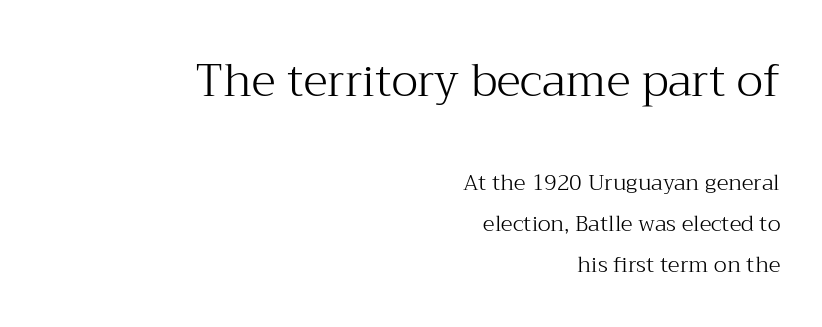
{"serif": "yes", "italic": "no", "bold": "no", "weight": "light", "width": "normal", "stroke_contrast": "medium", "x_height": "medium", "monospaced": "no", "underline": "no", "align": "right", "line_spacing_ratio": 1.88, "letter_spacing": "normal", "letter_spacing_em": 0.0, "larger_block": "first", "size_ratio": 2.05, "glyph_px": 45}
